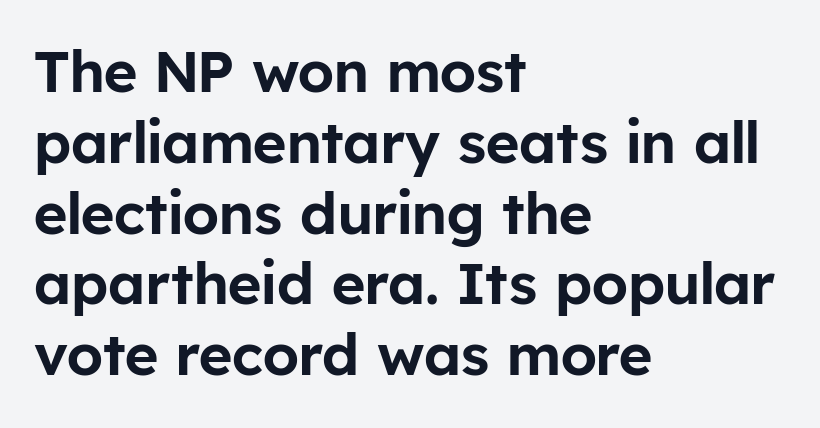
The image shows 58 px sans-serif type, upright; set left-aligned, line spacing 1.22x, normal letter spacing, not underlined; low stroke contrast and a medium x-height.
